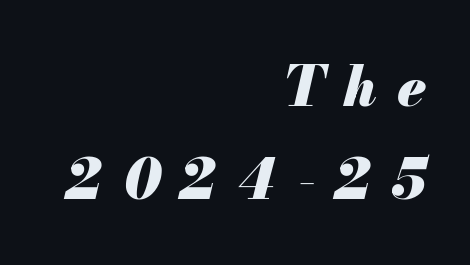
Q: Is the text bold? A: Yes.
Q: Is the text italic (slanted)? A: Yes, it leans right by about 13 degrees.
Q: Is the text underlined? A: No.
Q: How is the paragraph aligned? A: Right-aligned.
Q: Is the spacing between letters normal or unusually wide? A: Unusually wide.
Q: Is the spacing between lines tight, normal or loose? A: Normal.
Q: Width (condensed, normal, or wide)? A: Normal.
Q: Stroke contrast? A: Medium.
Q: x-height? A: Small.
Q: Monospaced? A: No.
